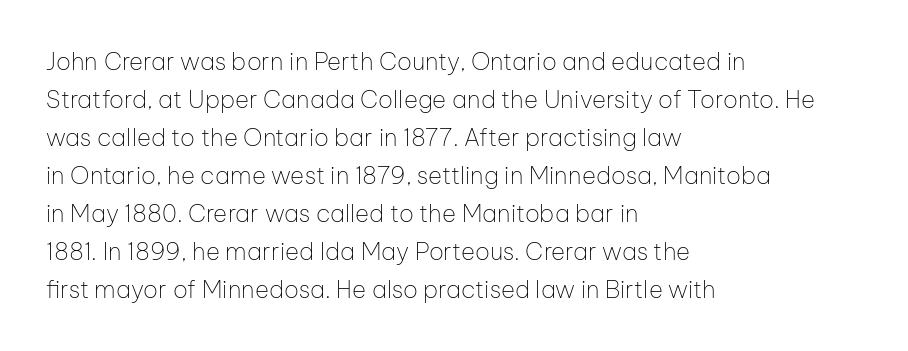
Q: Is the text bold? A: No.
Q: Is the text italic (slanted)? A: No, it is upright.
Q: Is the text underlined? A: No.
Q: How is the paragraph aligned? A: Left-aligned.
Q: Is the spacing between letters normal or unusually wide? A: Normal.
Q: Is the spacing between lines tight, normal or loose? A: Normal.
